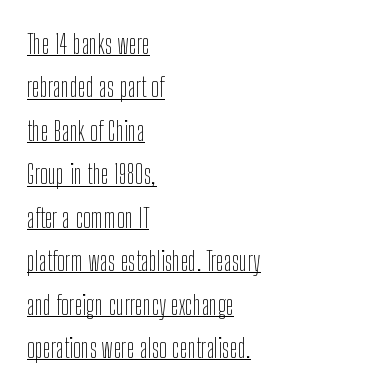
The tracking reads as untouched default to a designer's eye. Every stem runs plumb, perpendicular to the baseline. This is not heavy type; no bold has been used. Short and long lines alike share a common starting point at left. A typographer would call this underscored text. Each new line begins a customary step beneath the previous one.
